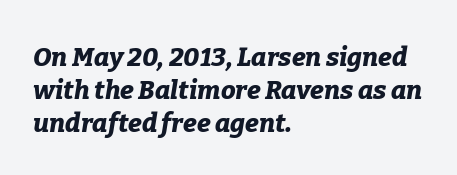
Q: Is the text bold? A: Yes.
Q: Is the text italic (slanted)? A: Yes, it leans right by about 9 degrees.
Q: Is the text underlined? A: No.
Q: How is the paragraph aligned? A: Left-aligned.
Q: Is the spacing between letters normal or unusually wide? A: Normal.
Q: Is the spacing between lines tight, normal or loose? A: Normal.
